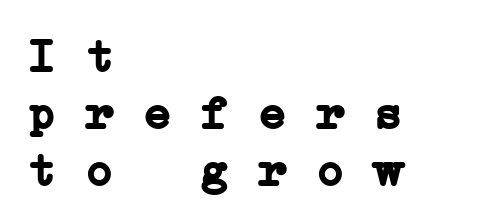
The image shows 48 px semibold, wide serif type, monospaced; set left-aligned, line spacing 1.19x, normal letter spacing, not underlined; low stroke contrast and a medium x-height.
